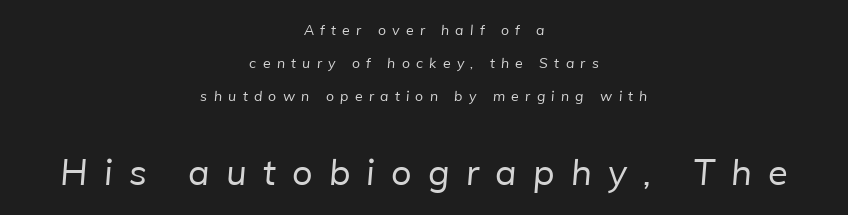
Looks like regular typesetting: each glyph gets only the width it needs. Does extra space separate the letters? Yes, quite a lot of it. No word sits above an underline. The passage is arranged like a title page — every line centered. The characters are drawn with everyday or finer stroke widths. The rendering enlarges the type as you move from the upper chunk to the lower.
